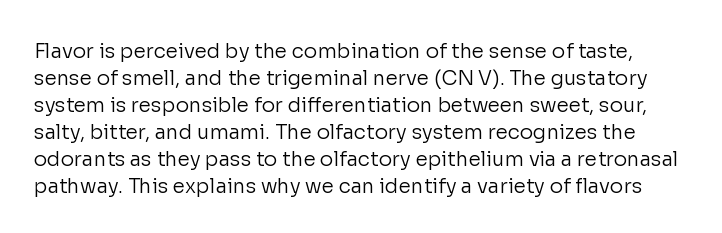
Q: Is the text bold? A: No.
Q: Is the text italic (slanted)? A: No, it is upright.
Q: Is the text underlined? A: No.
Q: Is the spacing between letters normal or unusually wide? A: Normal.
Q: Is the spacing between lines tight, normal or loose? A: Normal.
